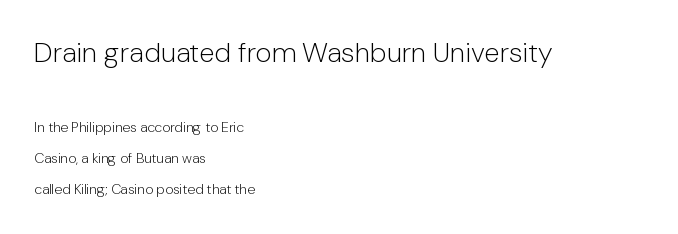
Check under the words: just untouched page. Scale decreases going downward across the two blocks. Proportional: the letters do not fall into vertical columns. A typesetter would label this face a sans. Is there much room between lines? Yes — plenty of vertical air separates them.
